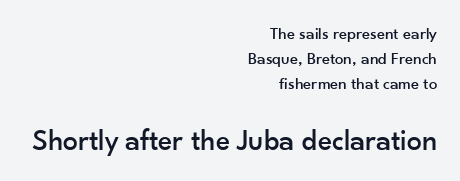
{"serif": "no", "italic": "no", "width": "normal", "stroke_contrast": "low", "x_height": "small", "monospaced": "no", "underline": "no", "align": "right", "line_spacing": "normal", "line_spacing_ratio": 1.46, "letter_spacing": "normal", "letter_spacing_em": 0.0, "larger_block": "second", "size_ratio": 1.76, "glyph_px": 30}
